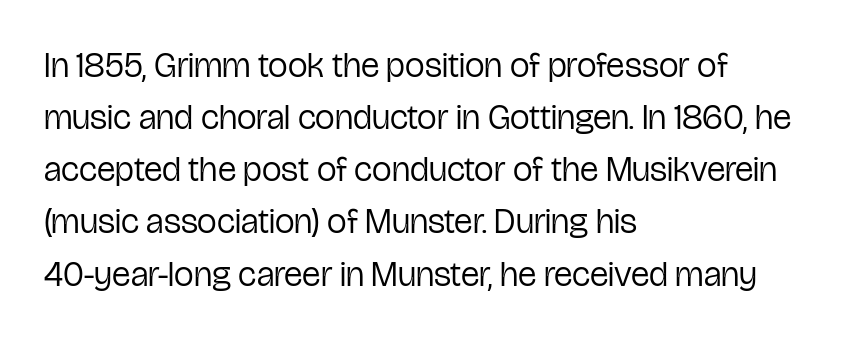
{"serif": "no", "italic": "no", "bold": "no", "weight": "regular", "width": "condensed", "stroke_contrast": "low", "x_height": "medium", "monospaced": "no", "underline": "no", "align": "left", "line_spacing": "normal", "line_spacing_ratio": 1.49, "letter_spacing": "normal", "letter_spacing_em": 0.0, "glyph_px": 35}
